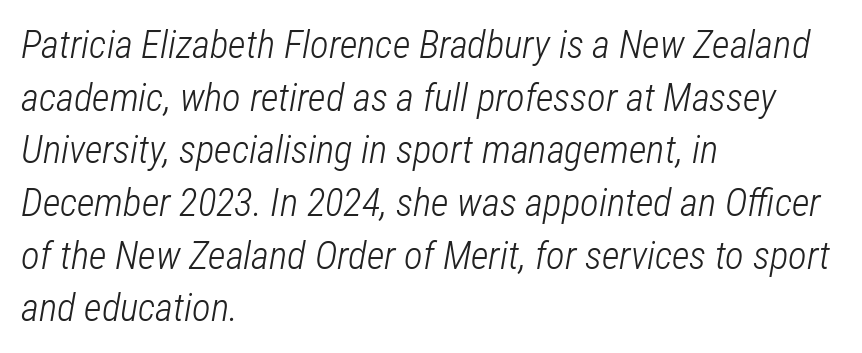
The compositor pushed each line to the left boundary. Type without underlining. Looks like regular typesetting: each glyph gets only the width it needs. The rendering keeps characters at their native spacing. Reading down the column, the eye jumps a familiar distance to each next line.
